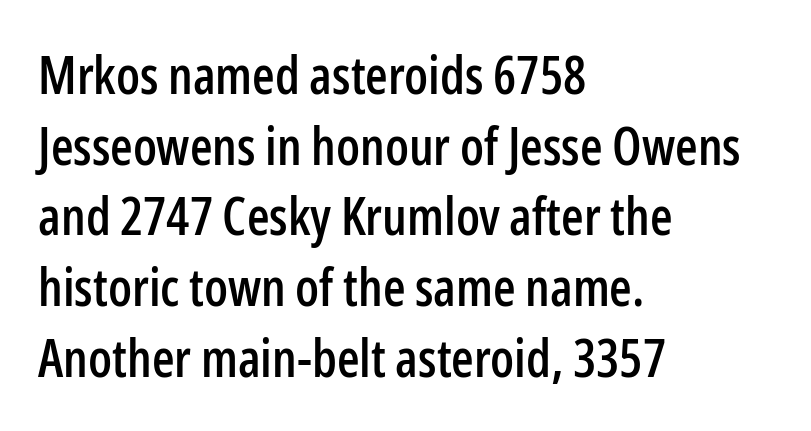
Q: Is the text italic (slanted)? A: No, it is upright.
Q: Is the typeface a serif or a sans-serif typeface? A: Sans-serif.
Q: Is the text underlined? A: No.
Q: How is the paragraph aligned? A: Left-aligned.
Q: Is the spacing between letters normal or unusually wide? A: Normal.
Q: Is the spacing between lines tight, normal or loose? A: Normal.
Q: Width (condensed, normal, or wide)? A: Condensed.
Q: Stroke contrast? A: Low.
Q: x-height? A: Medium.
Q: Monospaced? A: No.
